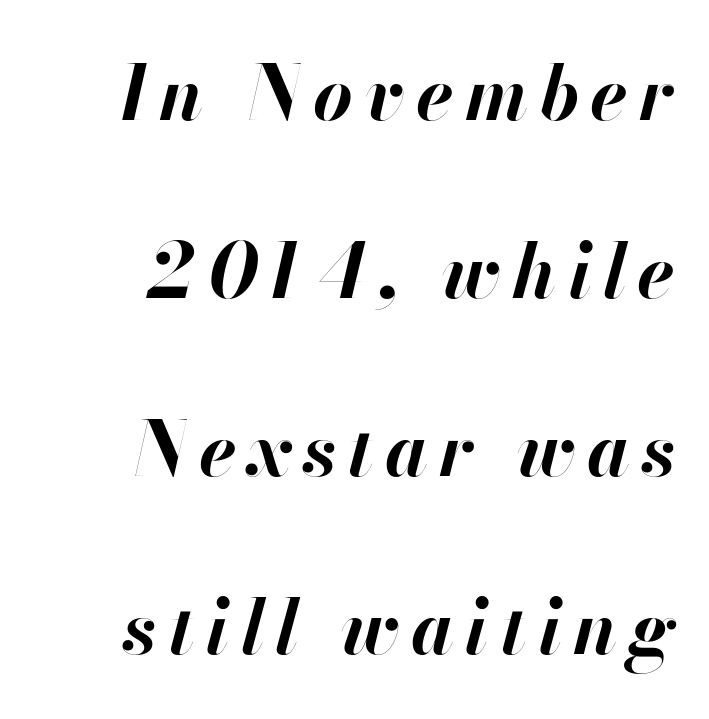
The image shows 76 px bold type, italic (leaning right); set right-aligned, loose line spacing (2.34x), not underlined; high stroke contrast and a small x-height.
